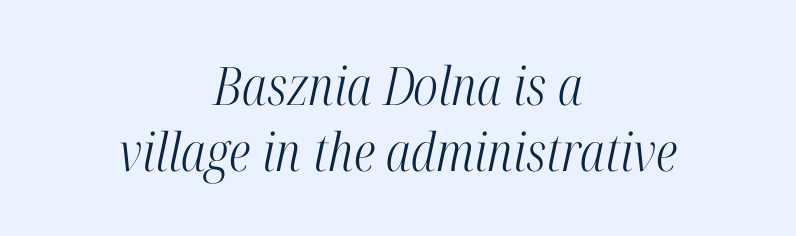
Rule under the text: the space is simply empty. If you drew a line through each stem, it would be angled. Look at the tracking — it's just the regular setting, nothing added. Letters have the restrained weight of plain body copy at most.
